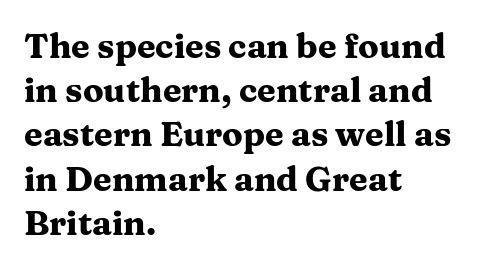
{"serif": "yes", "italic": "no", "bold": "yes", "weight": "heavy", "width": "wide", "stroke_contrast": "medium", "x_height": "medium", "monospaced": "no", "underline": "no", "align": "left", "line_spacing": "normal", "line_spacing_ratio": 1.3, "letter_spacing": "normal", "letter_spacing_em": 0.0, "glyph_px": 34}
